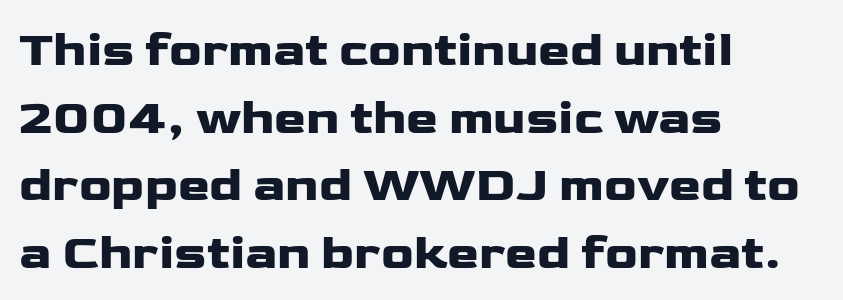
Q: Is the text italic (slanted)? A: No, it is upright.
Q: Is the typeface a serif or a sans-serif typeface? A: Sans-serif.
Q: Is the text underlined? A: No.
Q: How is the paragraph aligned? A: Left-aligned.
Q: Is the spacing between letters normal or unusually wide? A: Normal.
Q: Is the spacing between lines tight, normal or loose? A: Normal.
Q: Width (condensed, normal, or wide)? A: Wide.
Q: Stroke contrast? A: Low.
Q: x-height? A: Medium.
Q: Monospaced? A: No.
